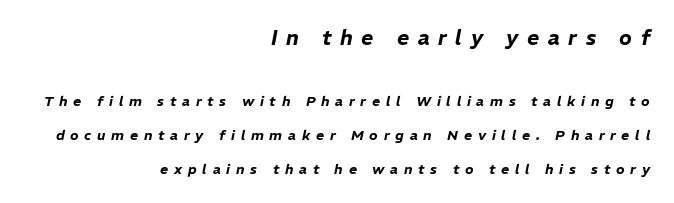
{"italic": "yes", "lean": "right", "slant_degrees": 11, "underline": "no", "align": "right", "line_spacing": "loose", "line_spacing_ratio": 2.44, "letter_spacing": "wide", "letter_spacing_em": 0.41, "larger_block": "first", "size_ratio": 1.5, "glyph_px": 21}
